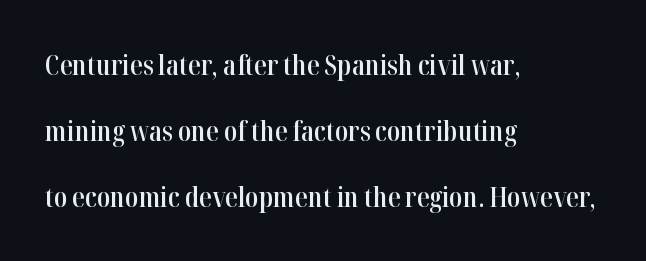
Q: Is the text bold? A: Semi-bold.
Q: Is the text italic (slanted)? A: No, it is upright.
Q: Is the typeface a serif or a sans-serif typeface? A: Serif.
Q: Is the text underlined? A: No.
Q: How is the paragraph aligned? A: Left-aligned.
Q: Is the spacing between letters normal or unusually wide? A: Normal.
Q: Is the spacing between lines tight, normal or loose? A: Loose.
Q: Width (condensed, normal, or wide)? A: Condensed.
Q: Stroke contrast? A: High.
Q: x-height? A: Medium.
Q: Monospaced? A: No.
